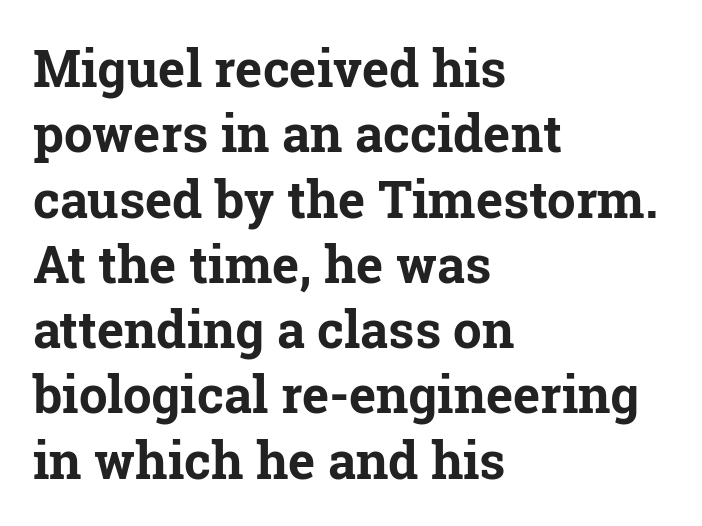
The line-height multiplier appears to be the usual default. The typesetting leans heavy: a genuine bold. The passage shown is typed in a proportional face where columns would drift. The horizontal fit of the characters is conventional and even.
